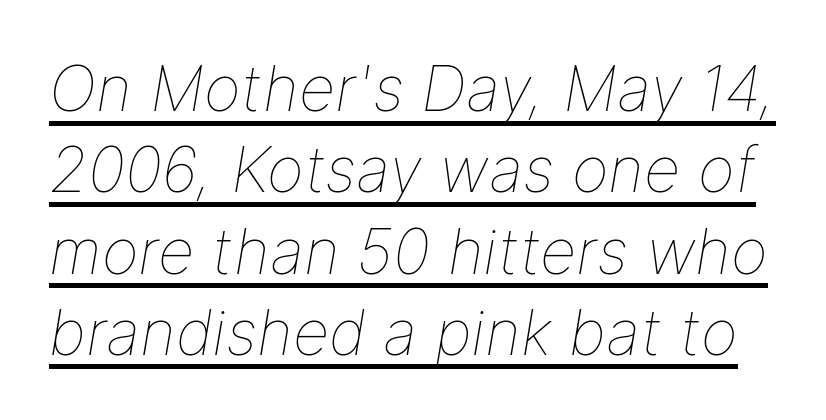
{"italic": "yes", "lean": "right", "slant_degrees": 9, "bold": "no", "weight": "thin", "width": "normal", "stroke_contrast": "low", "x_height": "medium", "monospaced": "no", "underline": "yes", "line_spacing": "normal", "line_spacing_ratio": 1.29, "letter_spacing": "normal", "letter_spacing_em": 0.0, "glyph_px": 63}
